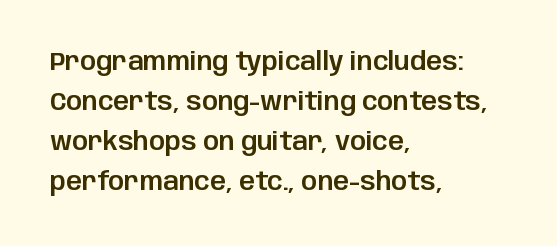
The image shows 25 px text type, upright; set left-aligned, normal line spacing (1.6x), normal letter spacing, not underlined.
